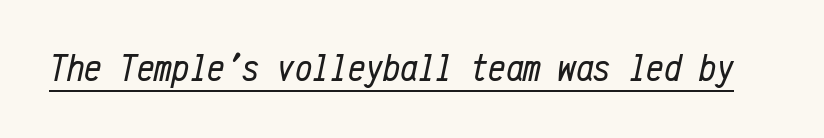
The image shows 39 px regular-weight, condensed type, italic (leaning right), monospaced; set normal letter spacing, underlined; low stroke contrast and a medium x-height.
